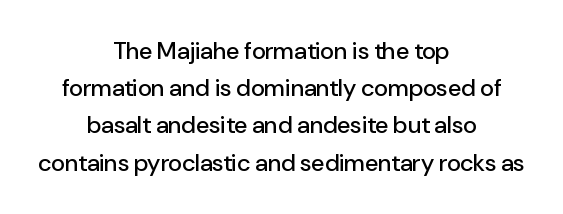
Q: Is the text italic (slanted)? A: No, it is upright.
Q: Is the text underlined? A: No.
Q: How is the paragraph aligned? A: Centered.
Q: Is the spacing between letters normal or unusually wide? A: Normal.
Q: Is the spacing between lines tight, normal or loose? A: Normal.
